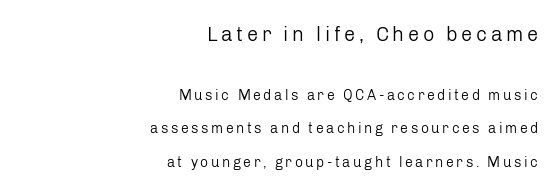
Weight class: somewhere from thin through regular. A flush-right, rag-left setting is used for this passage. Quick note: underline off. Whoever set this made the first block the dominant, larger element. These lines stand farther apart than default settings would place them.
